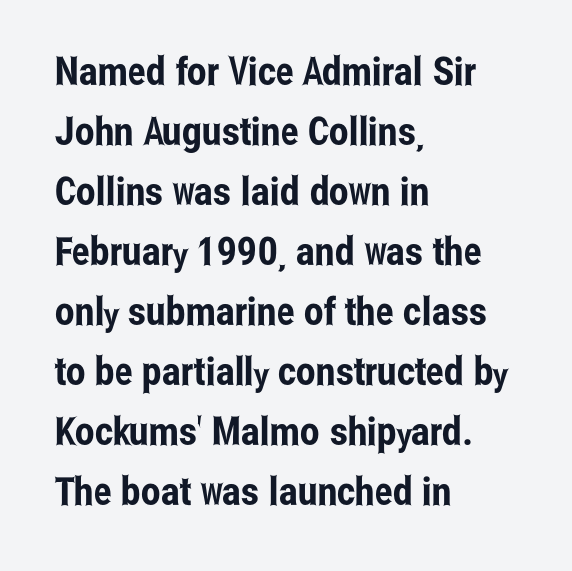
The letters stand straight up with perfectly vertical stems. The compositor pushed each line to the left boundary. The face used here is proportionally spaced, like ordinary book or web type. Observe the ordinary spacing: letters are neighbours, not strangers. Examine the stroke ends and you'll find no serifs. Quick note: interline space is typical.
